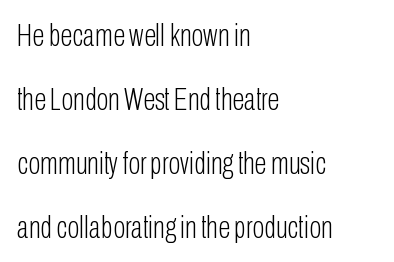
{"serif": "no", "italic": "no", "bold": "no", "weight": "light", "width": "condensed", "stroke_contrast": "low", "x_height": "medium", "monospaced": "no", "underline": "no", "align": "left", "line_spacing": "loose", "line_spacing_ratio": 2.0, "letter_spacing": "normal", "letter_spacing_em": 0.0, "glyph_px": 32}
